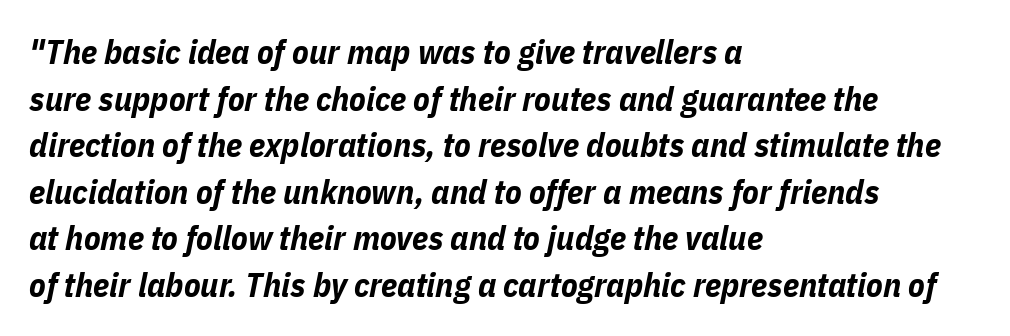
Q: Is the text bold? A: Yes.
Q: Is the text italic (slanted)? A: Yes, it leans right by about 11 degrees.
Q: Is the text underlined? A: No.
Q: How is the paragraph aligned? A: Left-aligned.
Q: Is the spacing between letters normal or unusually wide? A: Normal.
Q: Is the spacing between lines tight, normal or loose? A: Normal.
Q: Width (condensed, normal, or wide)? A: Condensed.
Q: Stroke contrast? A: Low.
Q: x-height? A: Medium.
Q: Monospaced? A: No.
